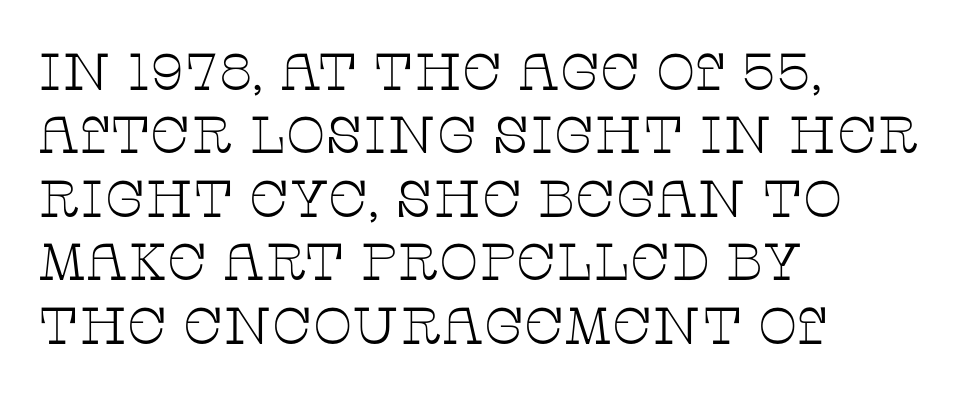
{"serif": "yes", "italic": "no", "bold": "no", "weight": "thin", "width": "wide", "stroke_contrast": "low", "x_height": "large", "monospaced": "no", "underline": "no", "align": "left", "line_spacing_ratio": 1.22, "letter_spacing": "normal", "letter_spacing_em": 0.0, "glyph_px": 52}
